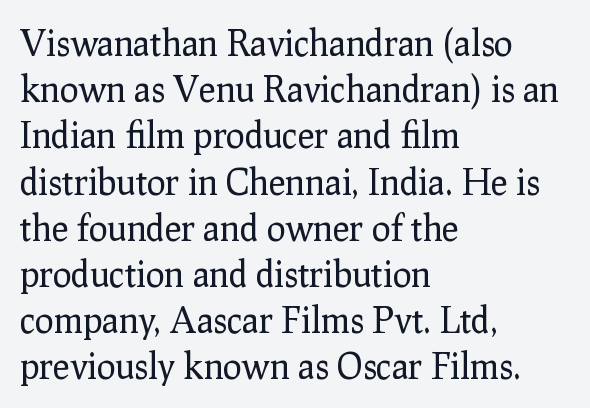
{"serif": "yes", "italic": "no", "bold": "no", "weight": "regular", "width": "normal", "stroke_contrast": "low", "x_height": "medium", "monospaced": "no", "underline": "no", "align": "left", "line_spacing": "normal", "line_spacing_ratio": 1.32, "letter_spacing": "normal", "letter_spacing_em": 0.0, "glyph_px": 35}
